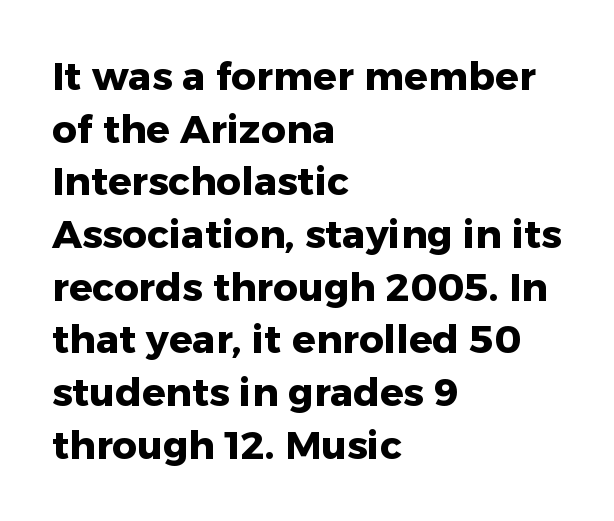
The image shows 39 px heavy sans-serif type, upright; set left-aligned, normal line spacing (1.35x), normal letter spacing, not underlined; low stroke contrast and a medium x-height.
